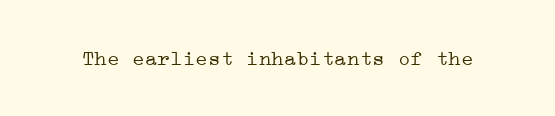
Q: Is the text bold? A: No.
Q: Is the text italic (slanted)? A: No, it is upright.
Q: Is the text underlined? A: No.
Q: Is the spacing between letters normal or unusually wide? A: Normal.
